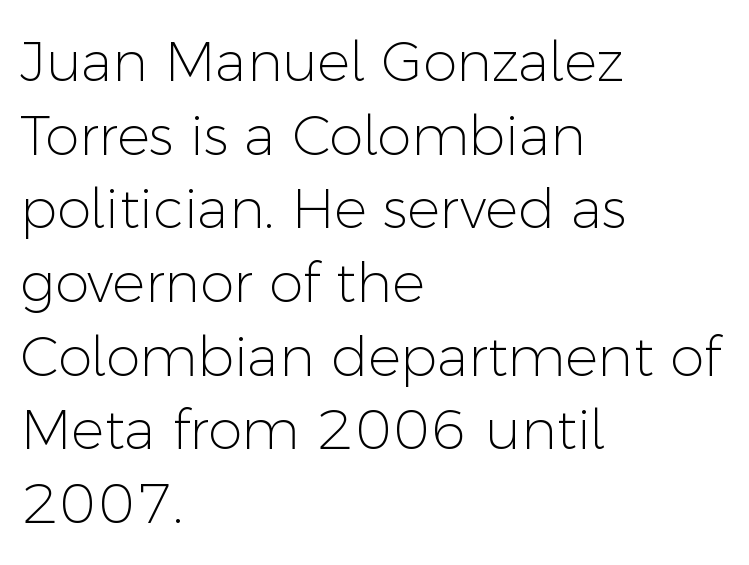
The image shows 55 px light sans-serif type, upright; set left-aligned, normal line spacing (1.34x), normal letter spacing, not underlined; low stroke contrast and a medium x-height.
